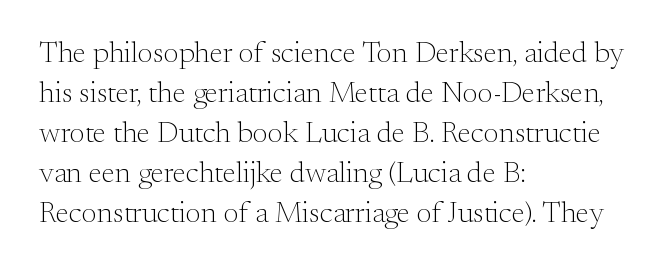
Q: Is the text bold? A: No.
Q: Is the text italic (slanted)? A: No, it is upright.
Q: Is the typeface a serif or a sans-serif typeface? A: Serif.
Q: Is the text underlined? A: No.
Q: How is the paragraph aligned? A: Left-aligned.
Q: Is the spacing between letters normal or unusually wide? A: Normal.
Q: Is the spacing between lines tight, normal or loose? A: Normal.
Q: Width (condensed, normal, or wide)? A: Normal.
Q: Stroke contrast? A: Medium.
Q: x-height? A: Small.
Q: Monospaced? A: No.
